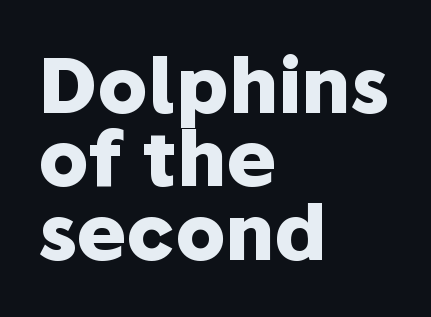
Type without underlining. What weight is shown? A full bold with thick strokes. Leftover space on each line is placed entirely after the last word. The letterforms sit shoulder to shoulder at normal distance.
